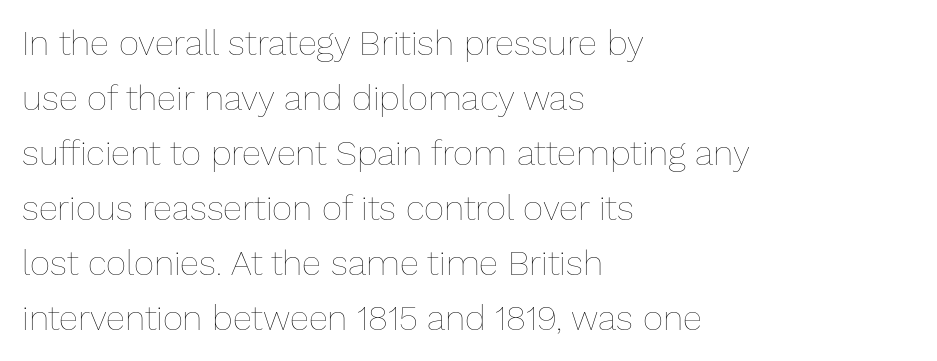
The baseline area is clear. These lines keep a tight, regular rhythm from letter to letter. Is there much room between lines? A standard amount, neither cramped nor airy. The setting favours the left margin, as ordinary paragraphs usually do.
